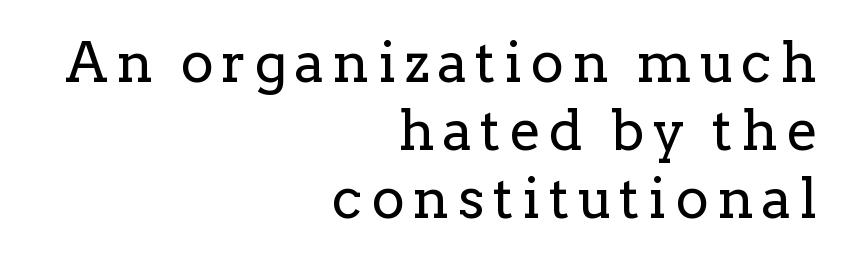
Q: Is the text bold? A: No.
Q: Is the text italic (slanted)? A: No, it is upright.
Q: Is the typeface a serif or a sans-serif typeface? A: Serif.
Q: Is the text underlined? A: No.
Q: How is the paragraph aligned? A: Right-aligned.
Q: Width (condensed, normal, or wide)? A: Normal.
Q: Stroke contrast? A: Low.
Q: x-height? A: Medium.
Q: Monospaced? A: No.
